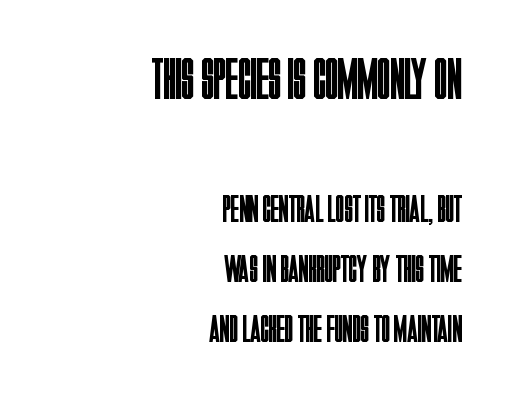
The image shows 59 px regular-weight, condensed sans-serif type, upright; set right-aligned, normal line spacing (1.54x), normal letter spacing, not underlined; the first (top) block is 1.51x larger; low stroke contrast and a large x-height.
